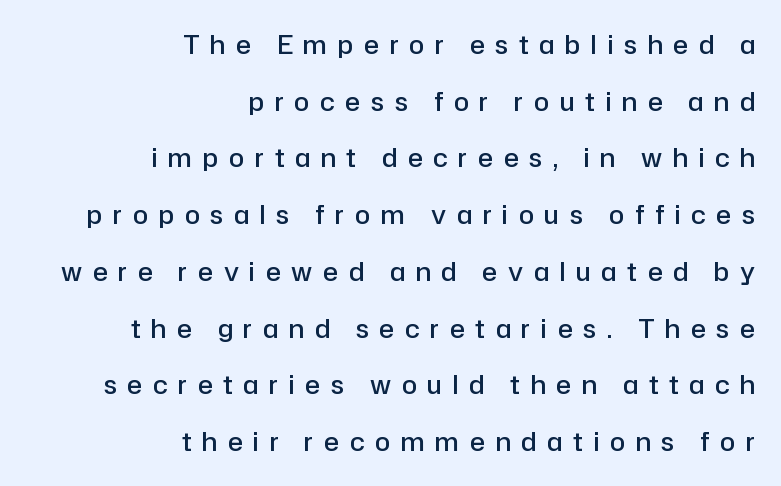
{"italic": "no", "bold": "semi", "underline": "no", "align": "right", "line_spacing": "loose", "line_spacing_ratio": 2.27, "letter_spacing": "wide", "letter_spacing_em": 0.43, "glyph_px": 25}
